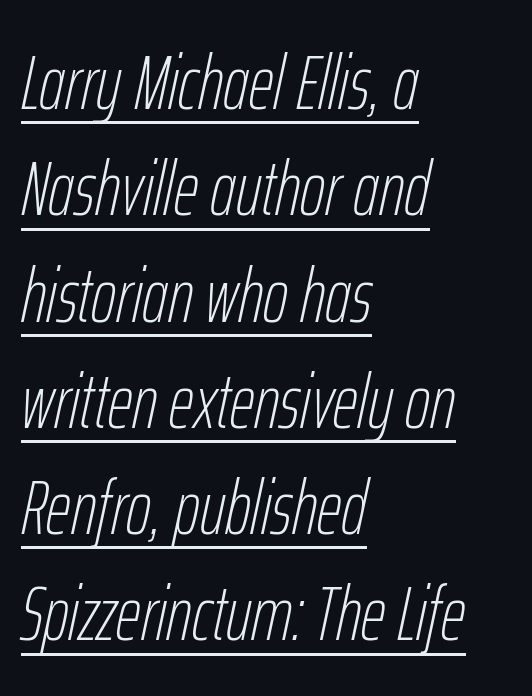
Q: Is the text bold? A: No.
Q: Is the text italic (slanted)? A: Yes, it leans right by about 12 degrees.
Q: Is the text underlined? A: Yes.
Q: How is the paragraph aligned? A: Left-aligned.
Q: Is the spacing between letters normal or unusually wide? A: Normal.
Q: Is the spacing between lines tight, normal or loose? A: Normal.
Q: Width (condensed, normal, or wide)? A: Condensed.
Q: Stroke contrast? A: Low.
Q: x-height? A: Medium.
Q: Monospaced? A: No.
